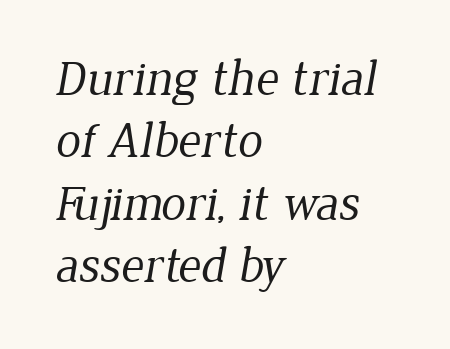
Q: Is the text bold? A: No.
Q: Is the typeface a serif or a sans-serif typeface? A: Serif.
Q: Is the text underlined? A: No.
Q: How is the paragraph aligned? A: Left-aligned.
Q: Is the spacing between letters normal or unusually wide? A: Normal.
Q: Is the spacing between lines tight, normal or loose? A: Normal.
Q: Width (condensed, normal, or wide)? A: Normal.
Q: Stroke contrast? A: Low.
Q: x-height? A: Medium.
Q: Monospaced? A: No.
